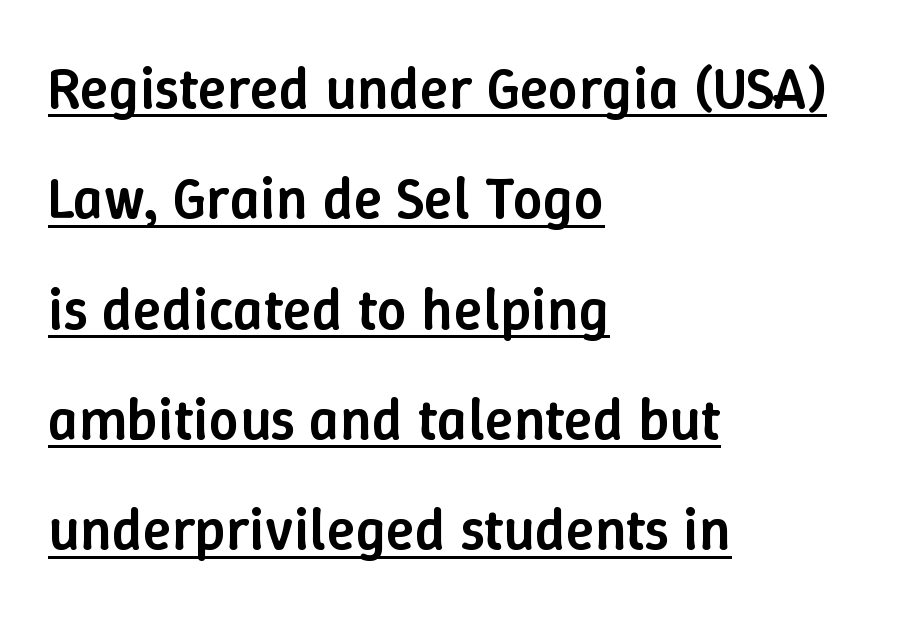
The image shows 59 px semibold type, upright; set left-aligned, line spacing 1.87x, normal letter spacing, underlined; low stroke contrast and a medium x-height.
